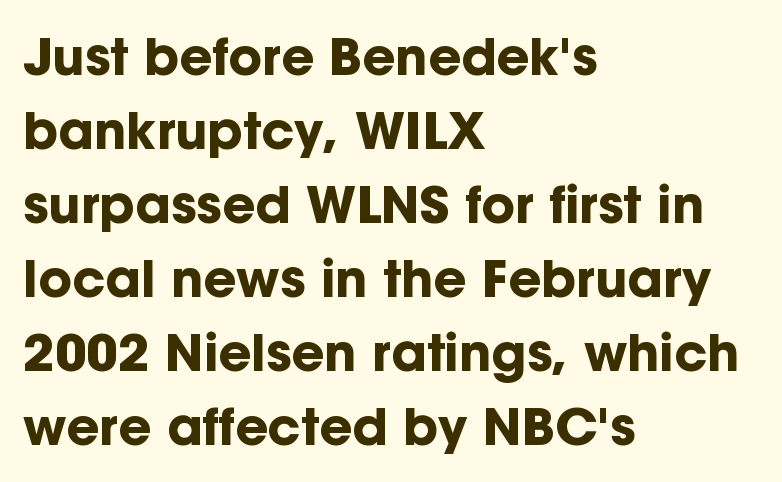
If you drew a line through each stem, it would be perfectly vertical. The baseline area is clear. Short note: letters normally spaced. Summary of weight: heavy, a full bold. The rag falls on the right side of this text block.
